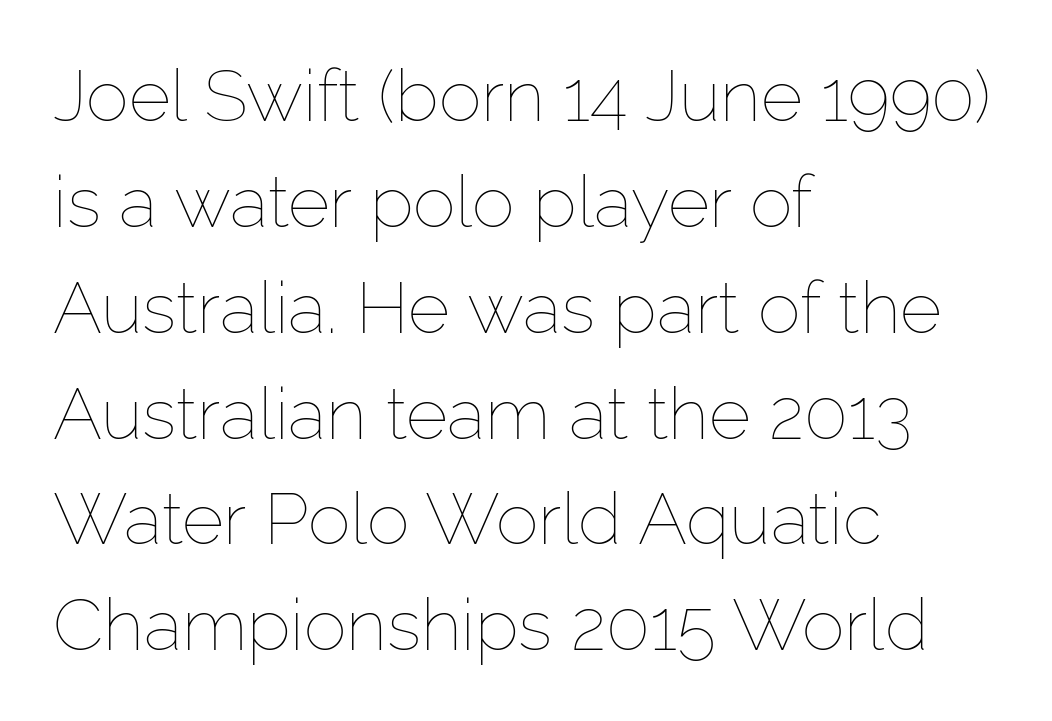
{"italic": "no", "bold": "no", "weight": "thin", "width": "normal", "stroke_contrast": "low", "x_height": "medium", "monospaced": "no", "underline": "no", "align": "left", "line_spacing": "normal", "line_spacing_ratio": 1.47, "letter_spacing": "normal", "letter_spacing_em": 0.0, "glyph_px": 72}
